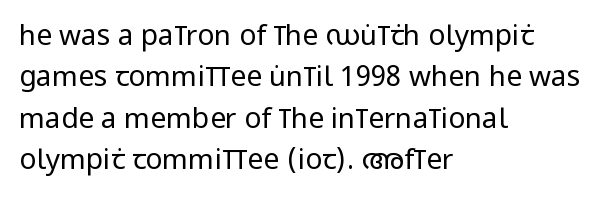
The image shows 28 px regular-weight, condensed sans-serif type, upright; set left-aligned, normal line spacing (1.48x), normal letter spacing, not underlined; low stroke contrast and a large x-height.
